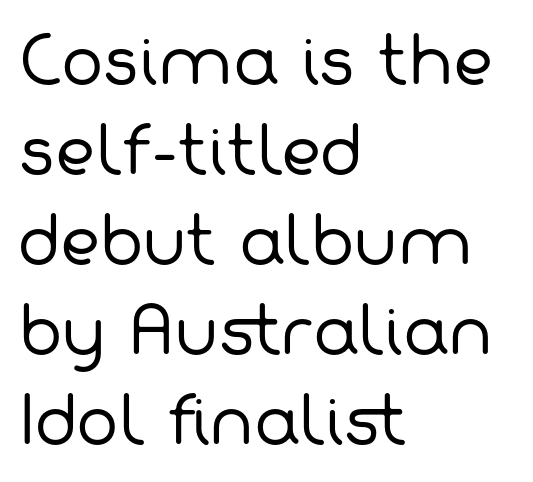
{"serif": "no", "bold": "no", "weight": "regular", "width": "normal", "stroke_contrast": "low", "x_height": "medium", "monospaced": "no", "underline": "no", "align": "left", "line_spacing": "normal", "line_spacing_ratio": 1.43, "letter_spacing": "normal", "letter_spacing_em": 0.0, "glyph_px": 63}
